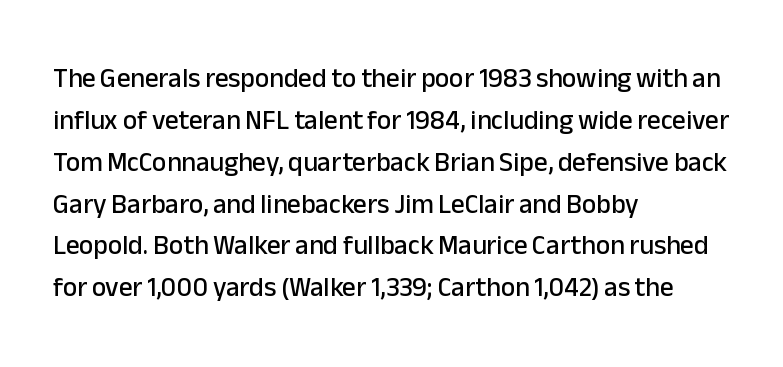
Q: Is the text italic (slanted)? A: No, it is upright.
Q: Is the text underlined? A: No.
Q: How is the paragraph aligned? A: Left-aligned.
Q: Is the spacing between letters normal or unusually wide? A: Normal.
Q: Is the spacing between lines tight, normal or loose? A: Normal.
